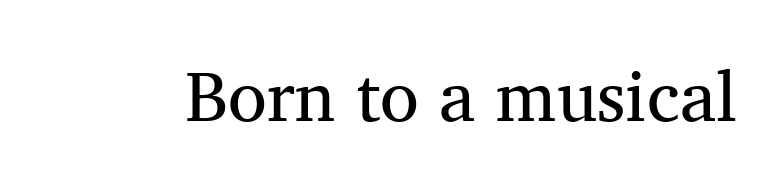
Bold? No — there's no thickening of the strokes. Descender tails drop into unmarked territory. Inter-character spacing is left at the font's built-in metrics. Letterform terminals end in serifs throughout the passage. This is roman type, the default non-slanted kind. Think of a printed novel: that variable character pitch is what you see here.
